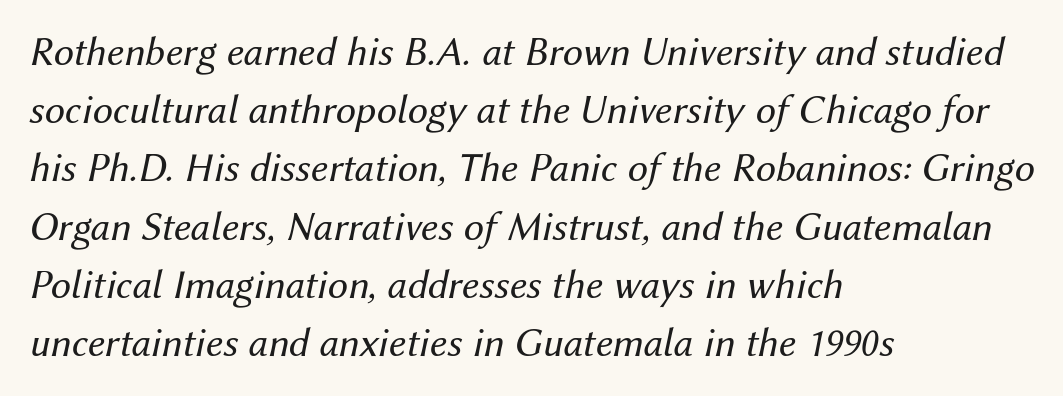
Think of a printed novel: that variable character pitch is what you see here. Just letters on the line, the space beneath them empty. The specimen reads as italic at a glance. No chunkiness to these letters — they're not bold. One glance says typical: line gaps are just what's usual. In CSS terms this would be text-align: left.
